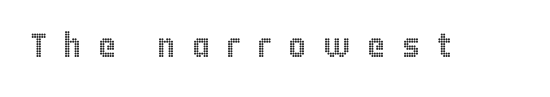
The image shows 34 px condensed type, upright; set unusually wide letter spacing (+0.49 em), not underlined; a large x-height.
